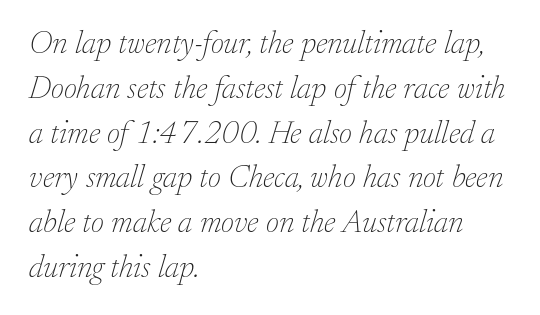
The image shows 32 px thin serif type, italic (leaning right); set left-aligned, normal line spacing (1.4x), normal letter spacing, not underlined; low stroke contrast and a small x-height.
